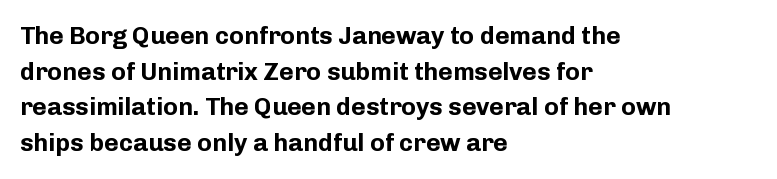
{"italic": "no", "bold": "yes", "underline": "no", "align": "left", "line_spacing": "normal", "line_spacing_ratio": 1.43, "letter_spacing": "normal", "letter_spacing_em": 0.0, "glyph_px": 25}
